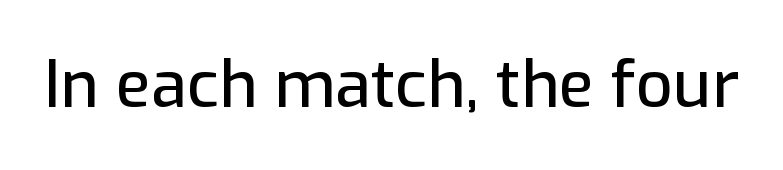
The passage shown is typed in a proportional face where columns would drift. Do the letters lean? They stand straight. Each row of text sits above clean, open space. Each word holds together tightly as a unit, with standard inter-letter gaps. This rendering employs a face without finishing strokes, i.e., a sans-serif.
